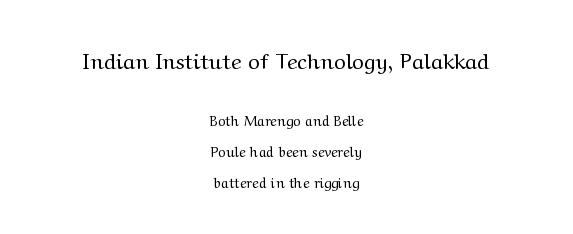
{"italic": "no", "bold": "no", "underline": "no", "align": "center", "line_spacing": "loose", "line_spacing_ratio": 2.2, "letter_spacing": "normal", "letter_spacing_em": 0.0, "larger_block": "first", "size_ratio": 1.57, "glyph_px": 22}
